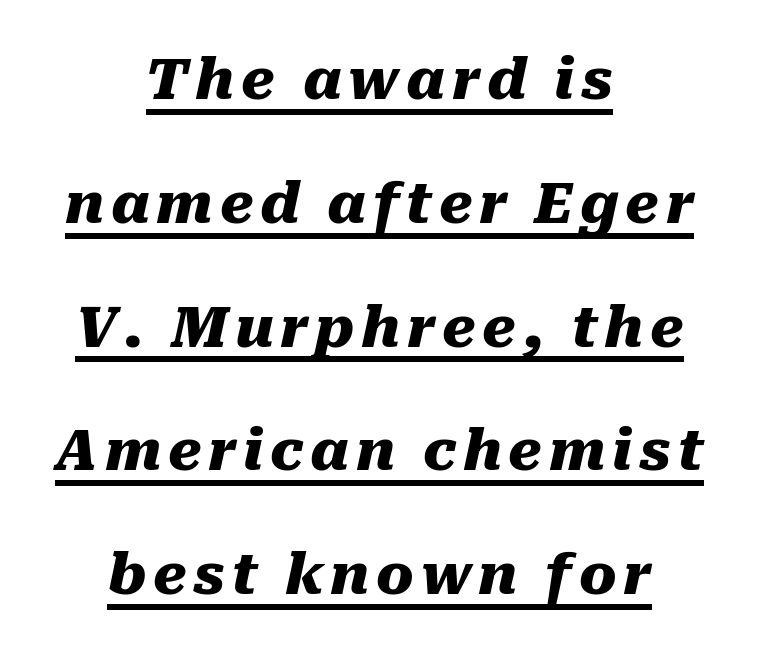
Notice how the passage keeps no hard edge, just a central spine. The text carries the slant typical of an italic or oblique font. Chunky letters — that's bold for sure. The words here are underlined. Spacing verdict: proportional, widths tailored to each character. How would I describe the line gaps? Wide and relaxed.
